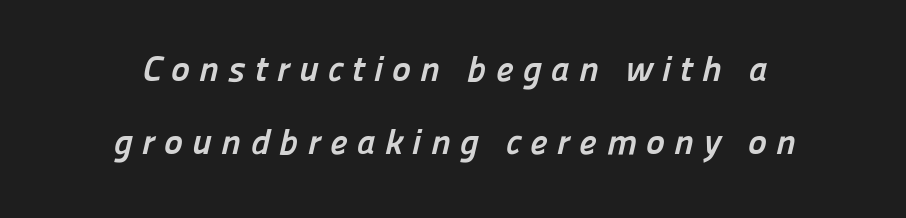
The image shows 36 px semibold sans-serif type; set loose line spacing (2.03x), unusually wide letter spacing (+0.25 em), not underlined; low stroke contrast and a medium x-height.
